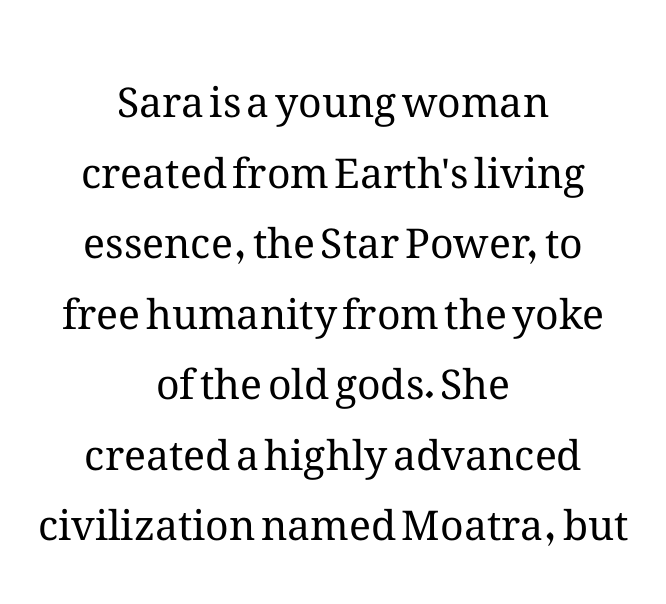
Q: Is the text bold? A: No.
Q: Is the text italic (slanted)? A: No, it is upright.
Q: Is the text underlined? A: No.
Q: How is the paragraph aligned? A: Centered.
Q: Is the spacing between letters normal or unusually wide? A: Normal.
Q: Width (condensed, normal, or wide)? A: Normal.
Q: Stroke contrast? A: Medium.
Q: x-height? A: Medium.
Q: Monospaced? A: No.
